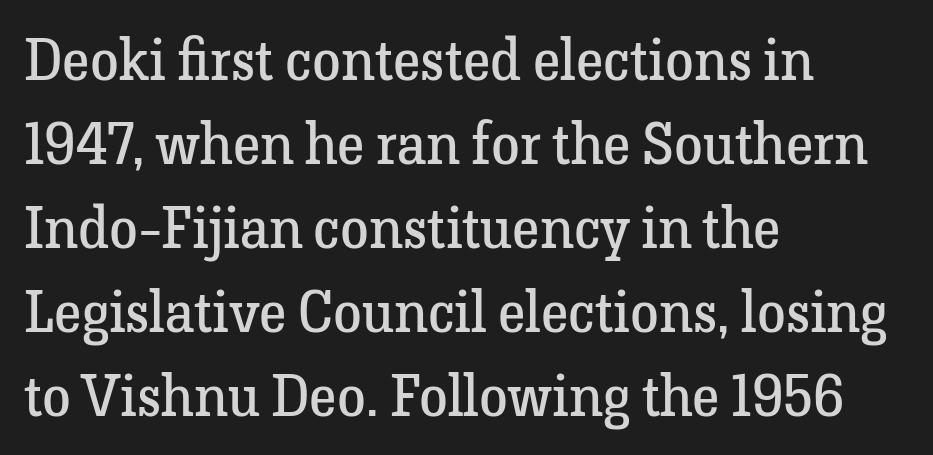
Q: Is the text bold? A: No.
Q: Is the text italic (slanted)? A: No, it is upright.
Q: Is the typeface a serif or a sans-serif typeface? A: Serif.
Q: Is the text underlined? A: No.
Q: How is the paragraph aligned? A: Left-aligned.
Q: Is the spacing between letters normal or unusually wide? A: Normal.
Q: Is the spacing between lines tight, normal or loose? A: Normal.
Q: Width (condensed, normal, or wide)? A: Normal.
Q: Stroke contrast? A: Low.
Q: x-height? A: Medium.
Q: Monospaced? A: No.
